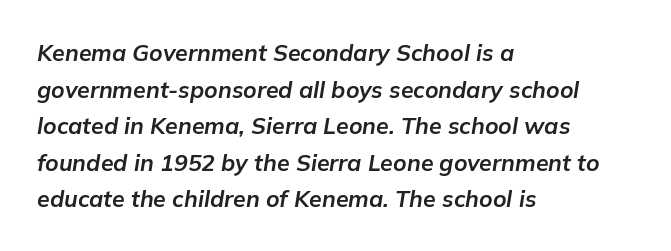
{"italic": "yes", "lean": "right", "slant_degrees": 9, "bold": "yes", "underline": "no", "align": "left", "line_spacing": "normal", "line_spacing_ratio": 1.59, "letter_spacing": "normal", "letter_spacing_em": 0.0, "glyph_px": 23}
